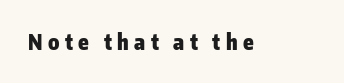
{"italic": "no", "bold": "yes", "underline": "no", "letter_spacing": "wide", "letter_spacing_em": 0.26, "glyph_px": 21}
